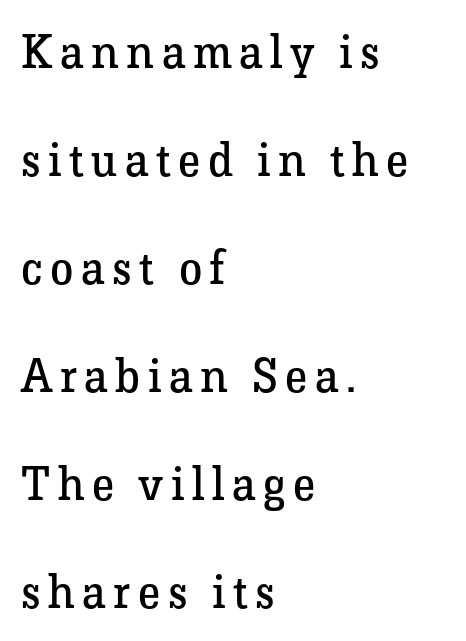
The image shows 47 px regular-weight serif type, upright; set left-aligned, loose line spacing (2.3x), not underlined; low stroke contrast and a medium x-height.
